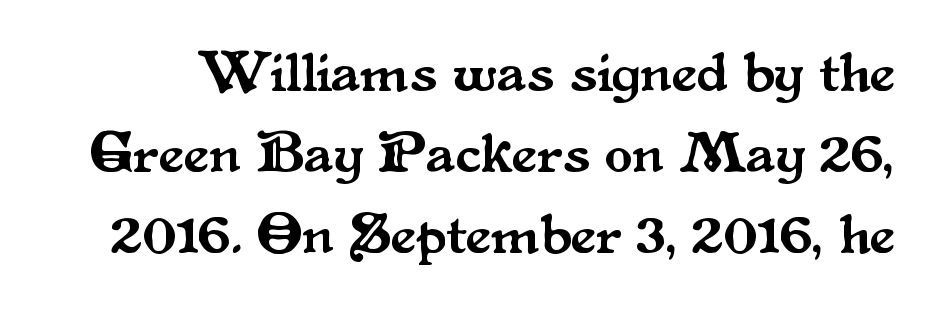
{"serif": "yes", "italic": "no", "width": "normal", "stroke_contrast": "medium", "x_height": "small", "monospaced": "no", "underline": "no", "line_spacing": "normal", "line_spacing_ratio": 1.42, "letter_spacing": "normal", "letter_spacing_em": 0.0, "glyph_px": 57}
